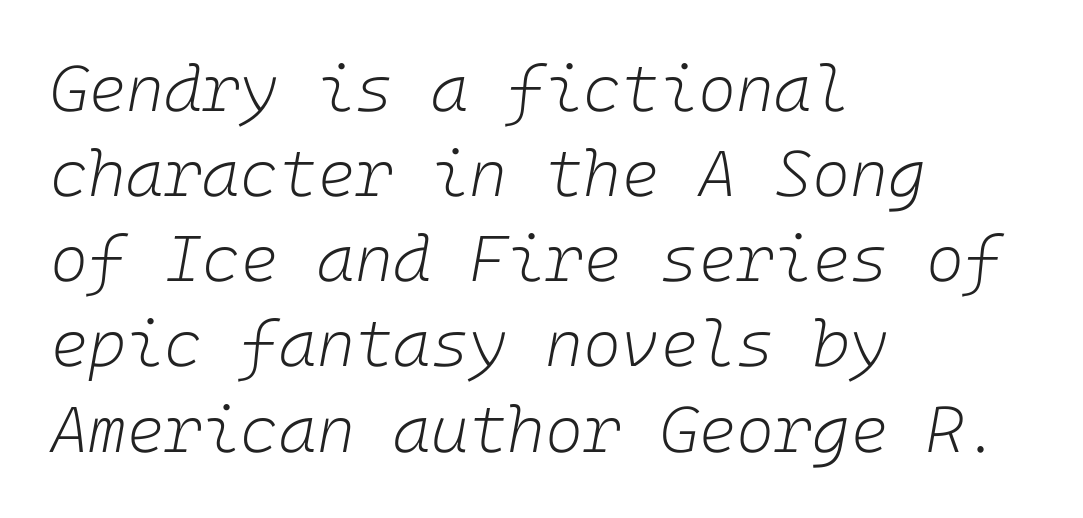
The image shows 65 px light type, italic (leaning right); set left-aligned, normal line spacing (1.31x), normal letter spacing, not underlined; low stroke contrast and a medium x-height.
